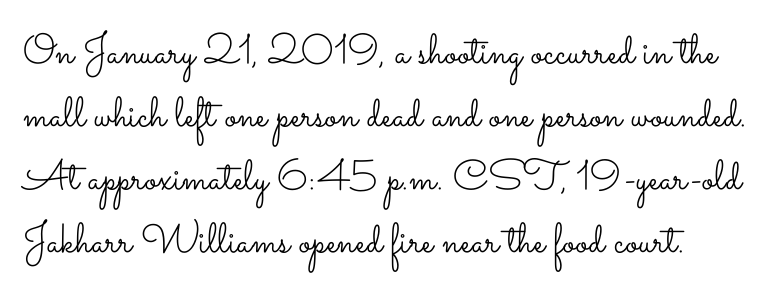
Varying glyph widths throughout — classic text-font behaviour. Weight class: somewhere from thin through regular. Between one letter and the next there's only the usual sliver of space. Horizontal bands of white between lines are of average thickness.
